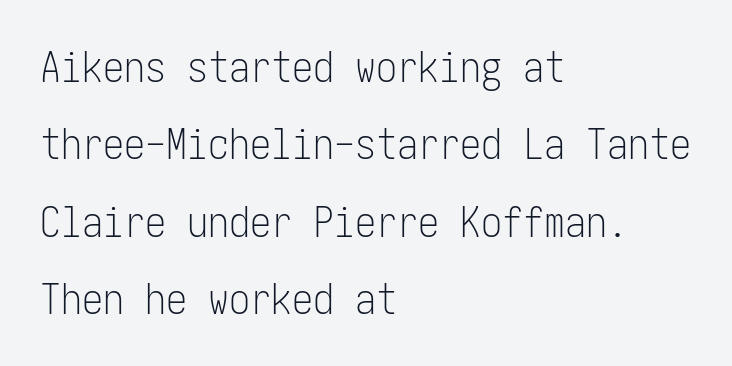
{"serif": "no", "italic": "no", "bold": "no", "weight": "light", "width": "condensed", "stroke_contrast": "low", "x_height": "medium", "underline": "no", "align": "left", "line_spacing_ratio": 1.84, "letter_spacing": "normal", "letter_spacing_em": 0.0, "glyph_px": 42}
